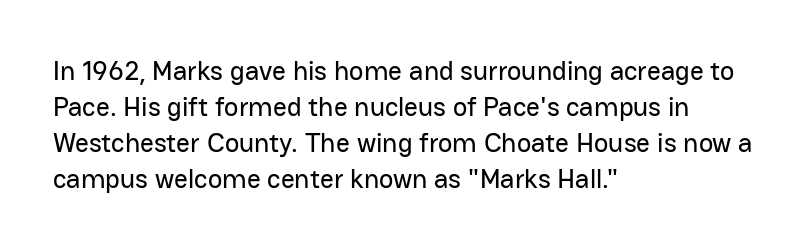
Q: Is the text italic (slanted)? A: No, it is upright.
Q: Is the text underlined? A: No.
Q: How is the paragraph aligned? A: Left-aligned.
Q: Is the spacing between letters normal or unusually wide? A: Normal.
Q: Is the spacing between lines tight, normal or loose? A: Normal.
